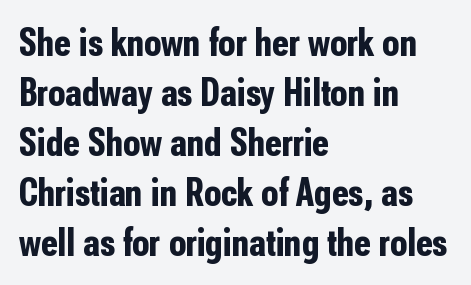
As a designer I'd log this as weight 700, bold. The horizontal fit of the characters is conventional and even. This sample keeps an unexceptional amount of space between lines. Type style note: lacks serifs. A roman cut, with each character standing at attention.
